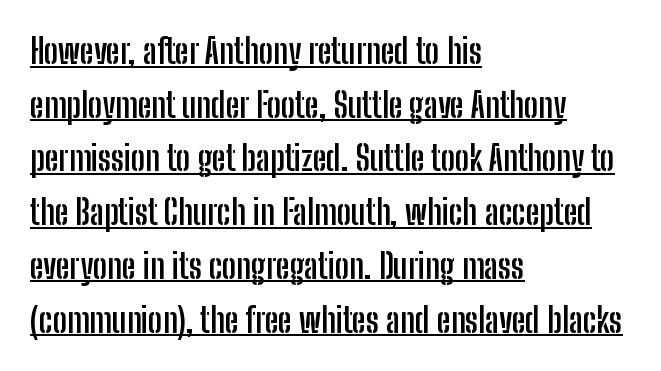
Q: Is the text bold? A: Yes.
Q: Is the text italic (slanted)? A: No, it is upright.
Q: Is the typeface a serif or a sans-serif typeface? A: Sans-serif.
Q: Is the text underlined? A: Yes.
Q: How is the paragraph aligned? A: Left-aligned.
Q: Is the spacing between letters normal or unusually wide? A: Normal.
Q: Is the spacing between lines tight, normal or loose? A: Normal.
Q: Width (condensed, normal, or wide)? A: Condensed.
Q: Stroke contrast? A: Low.
Q: x-height? A: Medium.
Q: Monospaced? A: No.
